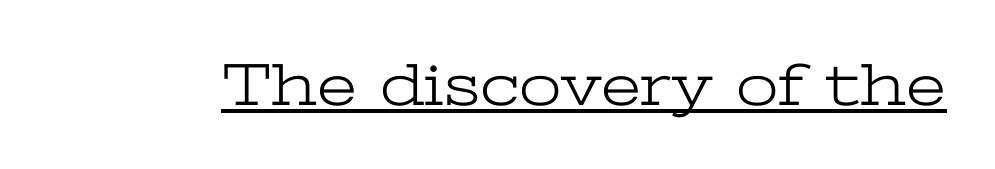
The image shows 61 px light, wide serif type, upright; set normal letter spacing, underlined; low stroke contrast and a medium x-height.
